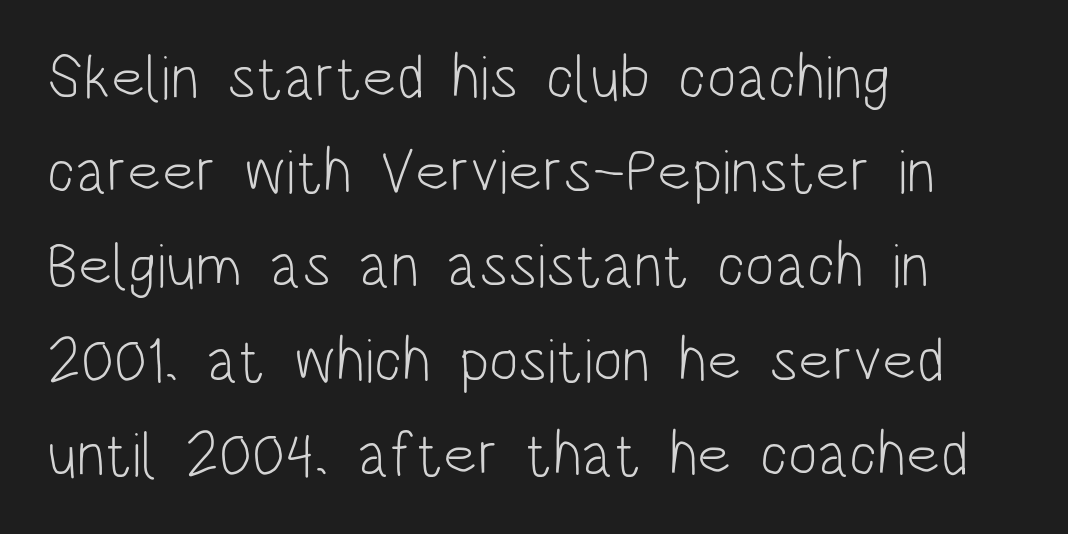
The image shows 62 px light, condensed sans-serif type, upright; set left-aligned, normal line spacing (1.52x), normal letter spacing, not underlined; low stroke contrast and a large x-height.
